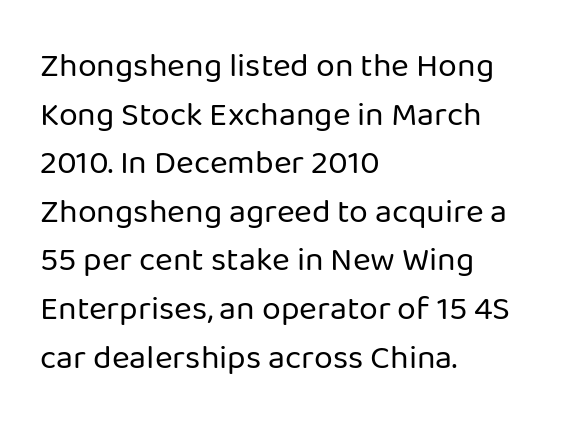
The image shows 34 px regular-weight sans-serif type, upright; set left-aligned, normal line spacing (1.43x), normal letter spacing, not underlined; low stroke contrast and a medium x-height.
